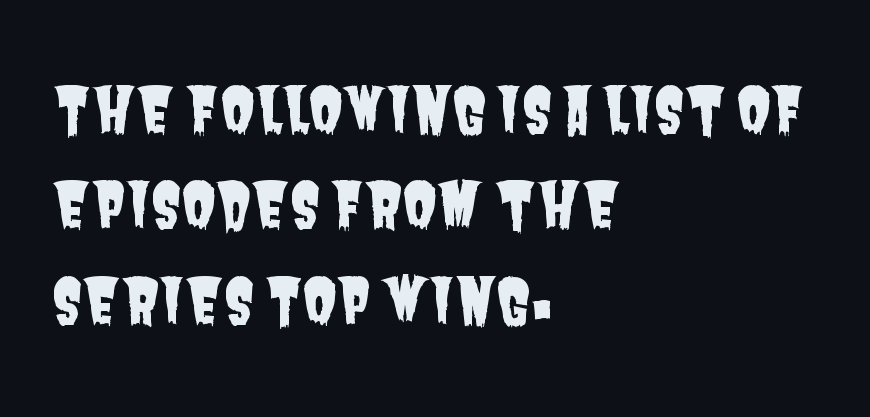
Q: Is the typeface a serif or a sans-serif typeface? A: Sans-serif.
Q: Is the text underlined? A: No.
Q: How is the paragraph aligned? A: Left-aligned.
Q: Is the spacing between letters normal or unusually wide? A: Normal.
Q: Is the spacing between lines tight, normal or loose? A: Normal.
Q: Width (condensed, normal, or wide)? A: Condensed.
Q: Stroke contrast? A: Low.
Q: x-height? A: Large.
Q: Monospaced? A: No.
